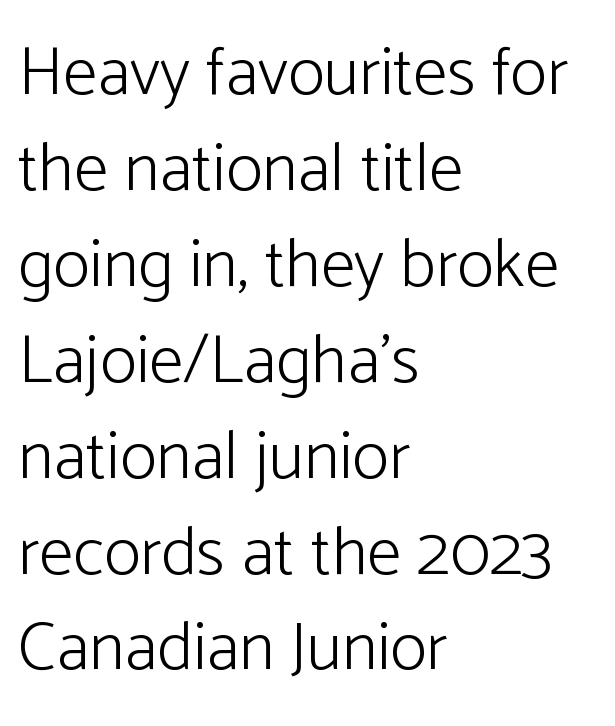
{"serif": "no", "italic": "no", "bold": "no", "weight": "light", "width": "normal", "stroke_contrast": "low", "x_height": "medium", "monospaced": "no", "underline": "no", "align": "left", "line_spacing": "normal", "line_spacing_ratio": 1.39, "letter_spacing": "normal", "letter_spacing_em": 0.0, "glyph_px": 69}
